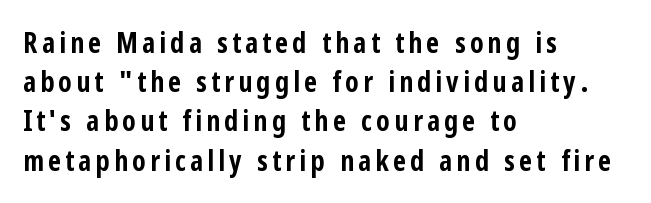
Q: Is the text bold? A: Yes.
Q: Is the text italic (slanted)? A: No, it is upright.
Q: Is the typeface a serif or a sans-serif typeface? A: Sans-serif.
Q: Is the text underlined? A: No.
Q: How is the paragraph aligned? A: Left-aligned.
Q: Is the spacing between lines tight, normal or loose? A: Normal.
Q: Width (condensed, normal, or wide)? A: Condensed.
Q: Stroke contrast? A: Low.
Q: x-height? A: Medium.
Q: Monospaced? A: No.
